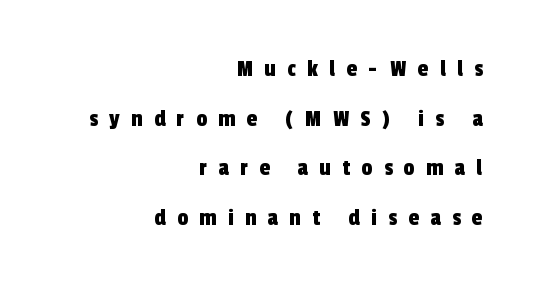
Q: Is the text underlined? A: No.
Q: How is the paragraph aligned? A: Right-aligned.
Q: Is the spacing between letters normal or unusually wide? A: Unusually wide.
Q: Is the spacing between lines tight, normal or loose? A: Loose.
